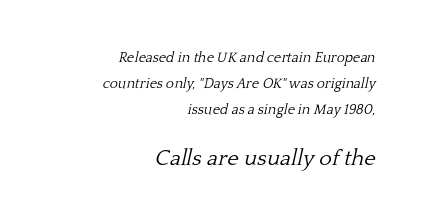
The image shows 22 px text type, italic (leaning right); set right-aligned, line spacing 1.86x, normal letter spacing, not underlined; the second (bottom) block is 1.57x larger.
